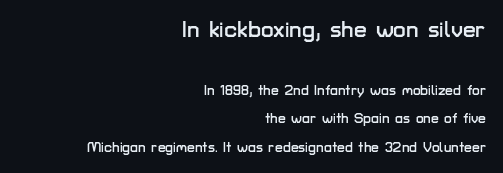
Q: Is the text italic (slanted)? A: No, it is upright.
Q: Is the text underlined? A: No.
Q: How is the paragraph aligned? A: Right-aligned.
Q: Is the spacing between letters normal or unusually wide? A: Normal.
Q: Is the spacing between lines tight, normal or loose? A: Loose.
Q: Which block of text is set in a larger size, the first (top) or the second (bottom)? A: The first (top) one.
